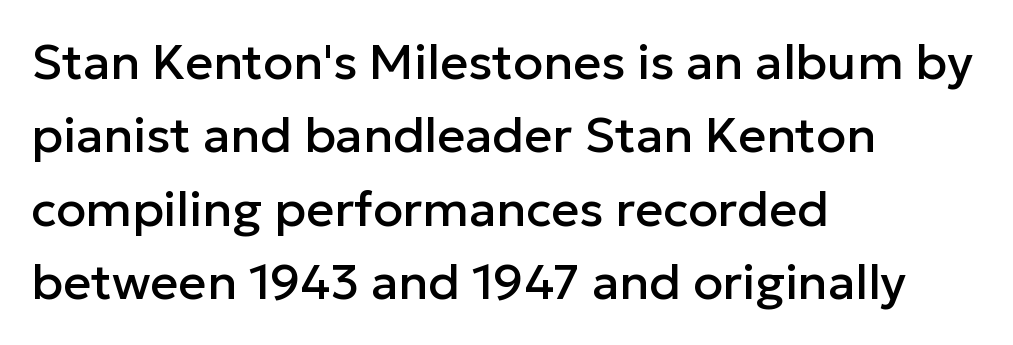
{"serif": "no", "italic": "no", "width": "normal", "stroke_contrast": "low", "x_height": "medium", "monospaced": "no", "underline": "no", "align": "left", "line_spacing": "normal", "line_spacing_ratio": 1.5, "letter_spacing": "normal", "letter_spacing_em": 0.0, "glyph_px": 49}
